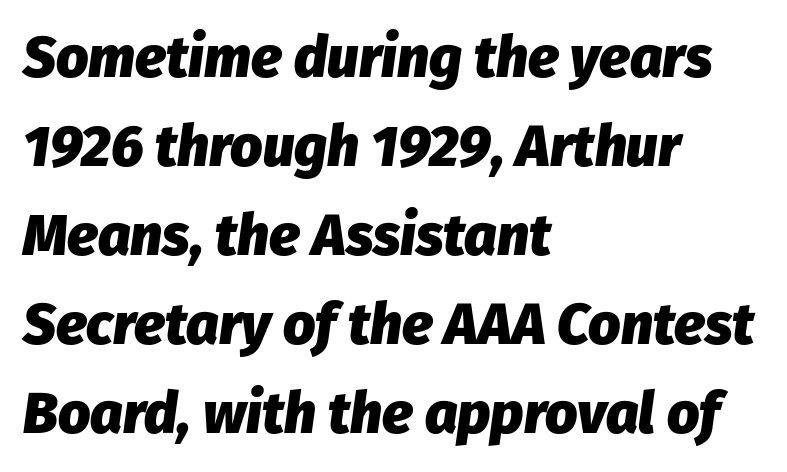
Q: Is the text bold? A: Yes.
Q: Is the text italic (slanted)? A: Yes, it leans right by about 8 degrees.
Q: Is the text underlined? A: No.
Q: How is the paragraph aligned? A: Left-aligned.
Q: Is the spacing between letters normal or unusually wide? A: Normal.
Q: Is the spacing between lines tight, normal or loose? A: Normal.
Q: Width (condensed, normal, or wide)? A: Normal.
Q: Stroke contrast? A: Low.
Q: x-height? A: Medium.
Q: Monospaced? A: No.
